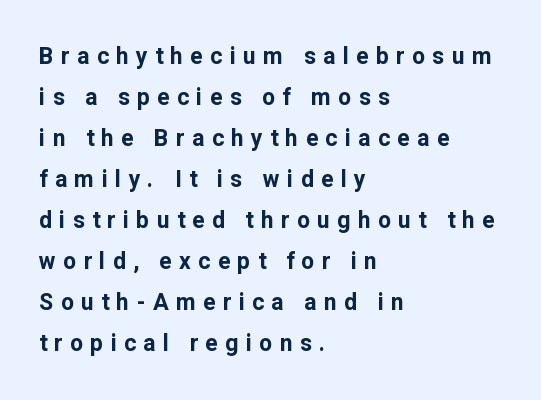
The image shows 23 px bold type, upright; set left-aligned, line spacing 1.78x, unusually wide letter spacing (+0.32 em), not underlined.
